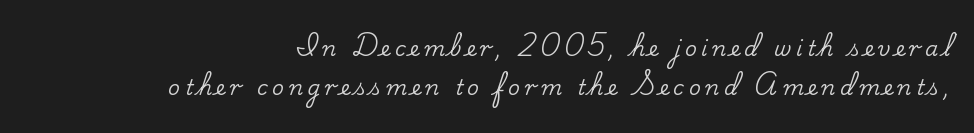
The image shows 21 px text type; set right-aligned, line spacing 1.87x, unusually wide letter spacing (+0.21 em), not underlined.
